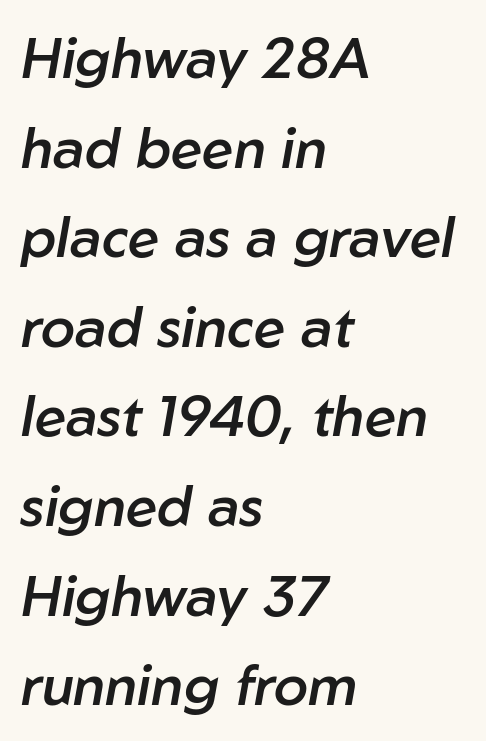
{"italic": "yes", "lean": "right", "slant_degrees": 10, "bold": "semi", "weight": "semibold", "width": "normal", "stroke_contrast": "low", "x_height": "medium", "monospaced": "no", "underline": "no", "align": "left", "line_spacing": "normal", "line_spacing_ratio": 1.6, "letter_spacing": "normal", "letter_spacing_em": 0.0, "glyph_px": 56}
